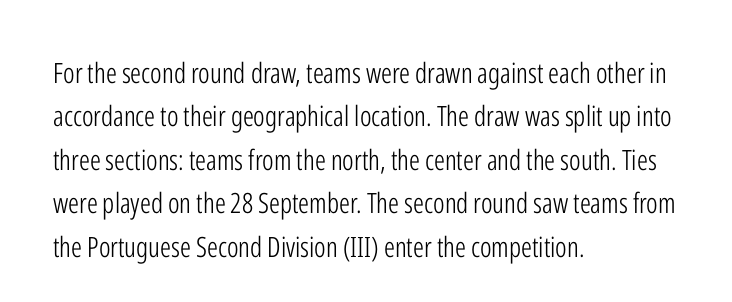
{"serif": "no", "italic": "no", "bold": "no", "weight": "light", "width": "condensed", "stroke_contrast": "low", "x_height": "medium", "monospaced": "no", "underline": "no", "align": "left", "line_spacing": "normal", "line_spacing_ratio": 1.55, "letter_spacing": "normal", "letter_spacing_em": 0.0, "glyph_px": 28}
